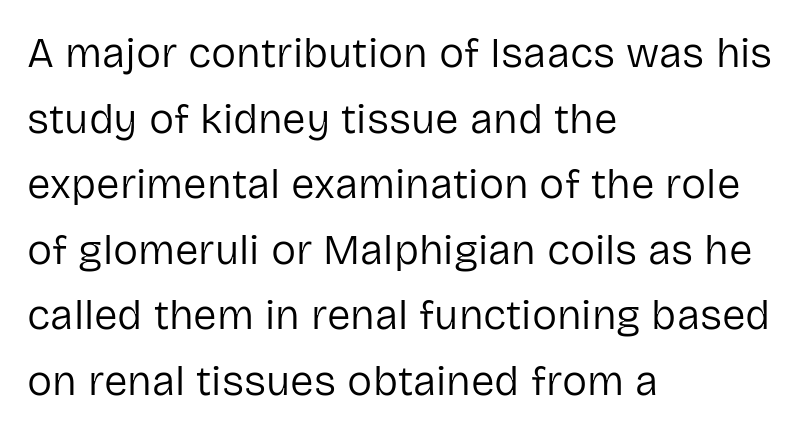
Q: Is the text bold? A: No.
Q: Is the text italic (slanted)? A: No, it is upright.
Q: Is the typeface a serif or a sans-serif typeface? A: Sans-serif.
Q: Is the text underlined? A: No.
Q: How is the paragraph aligned? A: Left-aligned.
Q: Is the spacing between letters normal or unusually wide? A: Normal.
Q: Is the spacing between lines tight, normal or loose? A: Normal.
Q: Width (condensed, normal, or wide)? A: Normal.
Q: Stroke contrast? A: Low.
Q: x-height? A: Medium.
Q: Monospaced? A: No.
